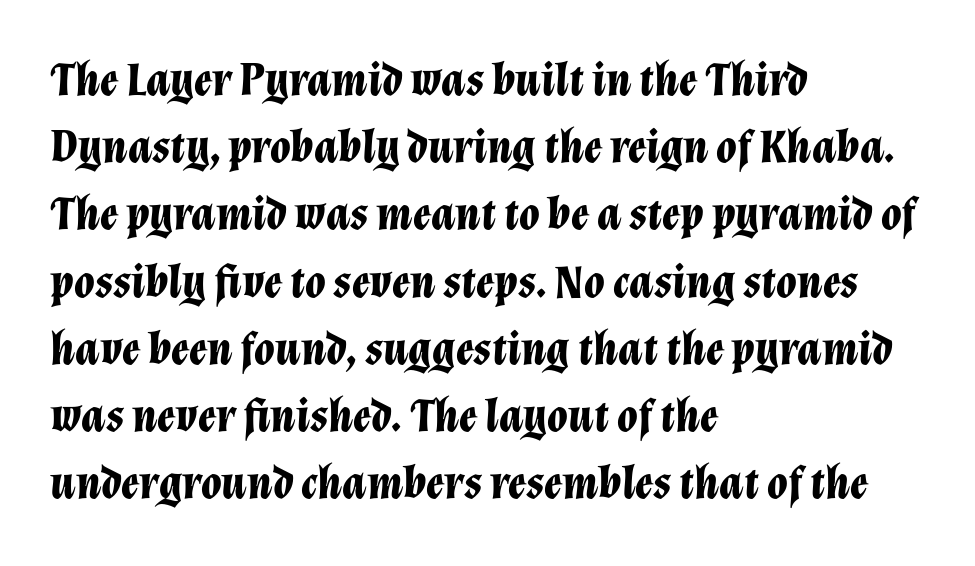
The face used here is proportionally spaced, like ordinary book or web type. The glyphs have the mass of a bold cut. Alignment: flush left. In terms of leading, this rendering sits right in the middle.
